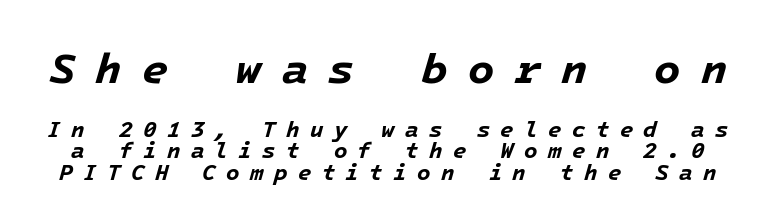
The image shows 43 px bold type, italic (leaning right); set tight line spacing (0.98x), unusually wide letter spacing (+0.47 em), not underlined; the first (top) block is 1.95x larger; low stroke contrast and a medium x-height.
